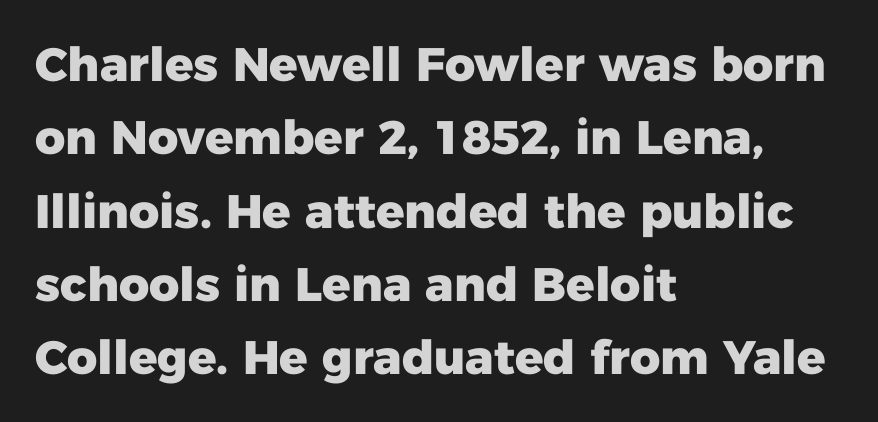
Q: Is the text bold? A: Yes.
Q: Is the text italic (slanted)? A: No, it is upright.
Q: Is the typeface a serif or a sans-serif typeface? A: Sans-serif.
Q: Is the text underlined? A: No.
Q: How is the paragraph aligned? A: Left-aligned.
Q: Is the spacing between letters normal or unusually wide? A: Normal.
Q: Is the spacing between lines tight, normal or loose? A: Normal.
Q: Width (condensed, normal, or wide)? A: Normal.
Q: Stroke contrast? A: Low.
Q: x-height? A: Medium.
Q: Monospaced? A: No.
